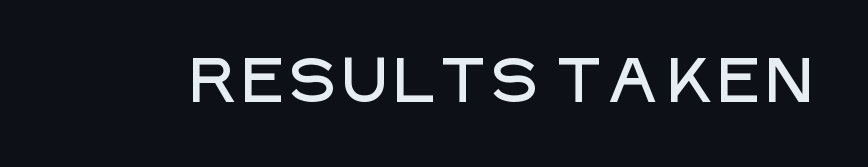
{"serif": "no", "italic": "no", "width": "normal", "stroke_contrast": "low", "x_height": "large", "monospaced": "no", "underline": "no", "letter_spacing": "normal", "letter_spacing_em": 0.0, "glyph_px": 62}
